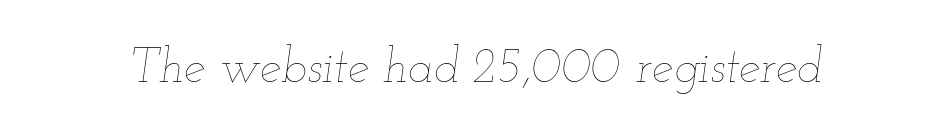
Q: Is the text bold? A: No.
Q: Is the text italic (slanted)? A: Yes, it leans right by about 12 degrees.
Q: Is the text underlined? A: No.
Q: Is the spacing between letters normal or unusually wide? A: Normal.
Q: Width (condensed, normal, or wide)? A: Wide.
Q: Stroke contrast? A: Low.
Q: x-height? A: Small.
Q: Monospaced? A: No.
